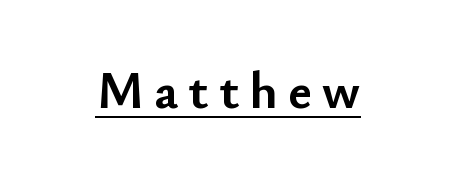
{"serif": "no", "italic": "no", "bold": "yes", "weight": "semibold", "width": "normal", "stroke_contrast": "low", "x_height": "small", "monospaced": "no", "underline": "yes", "letter_spacing": "wide", "letter_spacing_em": 0.2, "glyph_px": 52}
